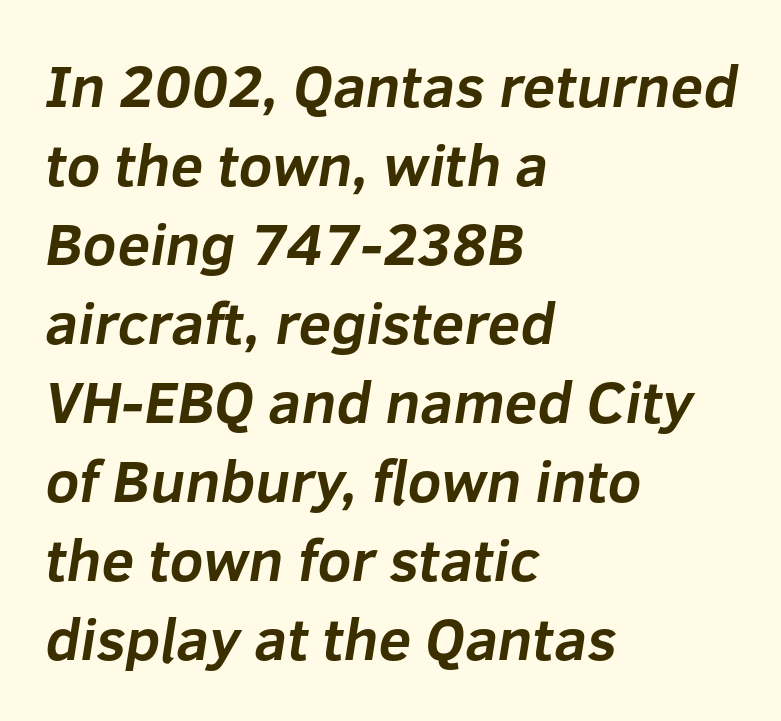
{"serif": "no", "bold": "yes", "weight": "bold", "width": "normal", "stroke_contrast": "low", "x_height": "medium", "monospaced": "no", "underline": "no", "align": "left", "line_spacing": "normal", "line_spacing_ratio": 1.34, "letter_spacing": "normal", "letter_spacing_em": 0.0, "glyph_px": 59}
